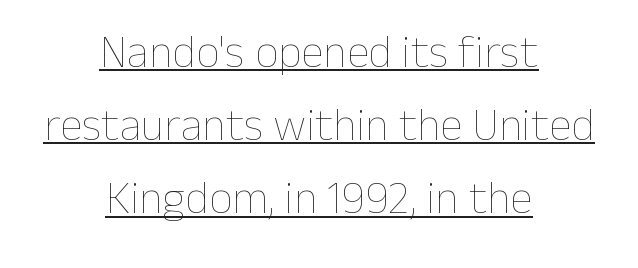
{"italic": "no", "bold": "no", "weight": "thin", "width": "normal", "stroke_contrast": "low", "x_height": "medium", "monospaced": "no", "underline": "yes", "align": "center", "line_spacing": "normal", "line_spacing_ratio": 1.59, "letter_spacing": "normal", "letter_spacing_em": 0.0, "glyph_px": 46}
